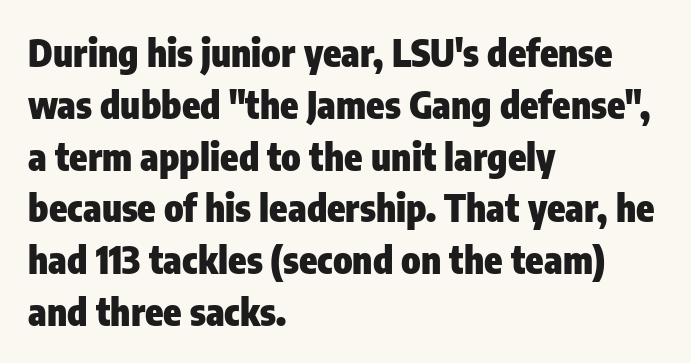
{"serif": "no", "italic": "no", "bold": "yes", "weight": "heavy", "width": "condensed", "stroke_contrast": "low", "x_height": "medium", "monospaced": "no", "underline": "no", "align": "left", "line_spacing": "normal", "line_spacing_ratio": 1.4, "letter_spacing": "normal", "letter_spacing_em": 0.0, "glyph_px": 37}
